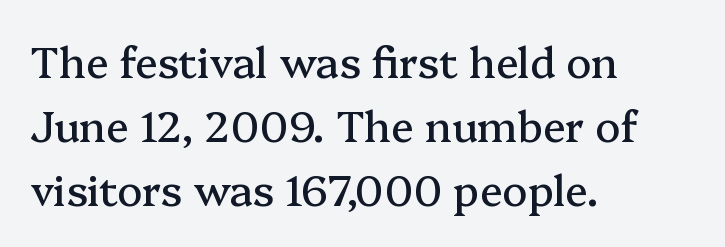
Honestly, there is no underline to notice here at all. Nobody touched the tracking dial on this one. The rendering uses natural spacing where letterforms have individual widths. If you drew a ruler down the left edge, every line would touch it. Tall strokes in this sample are plumb rather than angled. Leading: standard.
